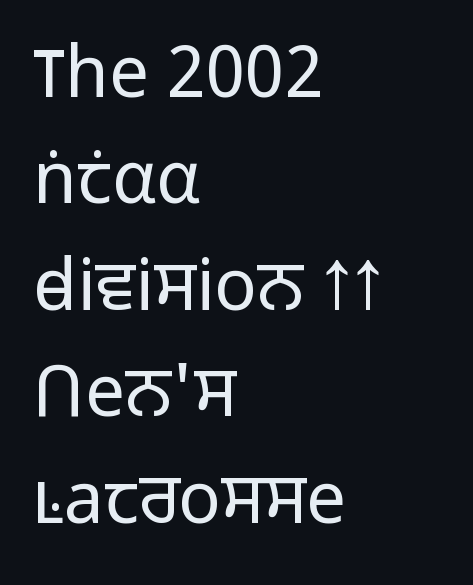
The image shows 71 px light sans-serif type, upright; set left-aligned, normal line spacing (1.5x), normal letter spacing, not underlined; low stroke contrast and a medium x-height.
